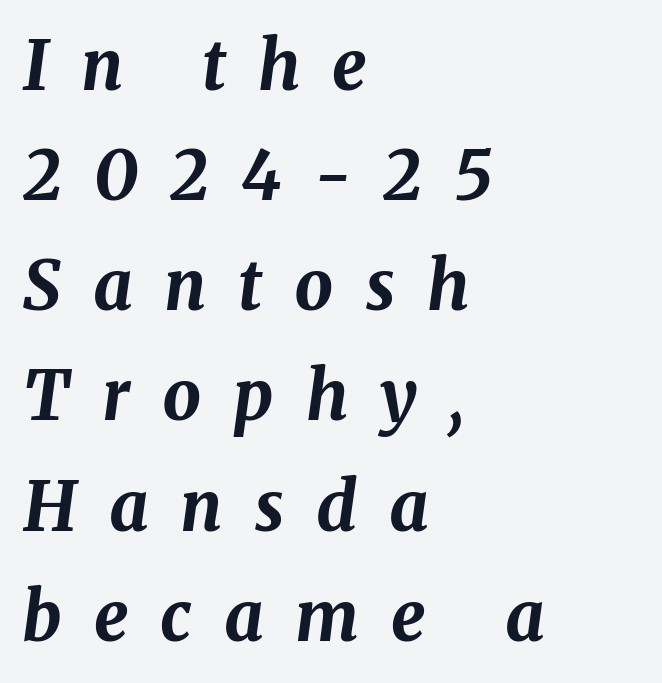
This sample has the flowing, uneven cadence of proportional lettering. The letters are bold, with thick, heavy strokes. You can tell it's italic because the verticals aren't actually vertical. The string is rendered with underlining switched off.
